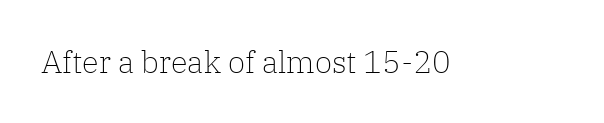
The image shows 31 px light serif type, upright; set normal letter spacing, not underlined; low stroke contrast and a medium x-height.
